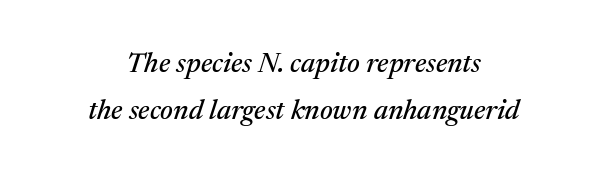
Q: Is the text italic (slanted)? A: Yes, it leans right by about 17 degrees.
Q: Is the typeface a serif or a sans-serif typeface? A: Serif.
Q: Is the text underlined? A: No.
Q: Is the spacing between letters normal or unusually wide? A: Normal.
Q: Is the spacing between lines tight, normal or loose? A: Normal.
Q: Width (condensed, normal, or wide)? A: Normal.
Q: Stroke contrast? A: Medium.
Q: x-height? A: Medium.
Q: Monospaced? A: No.
